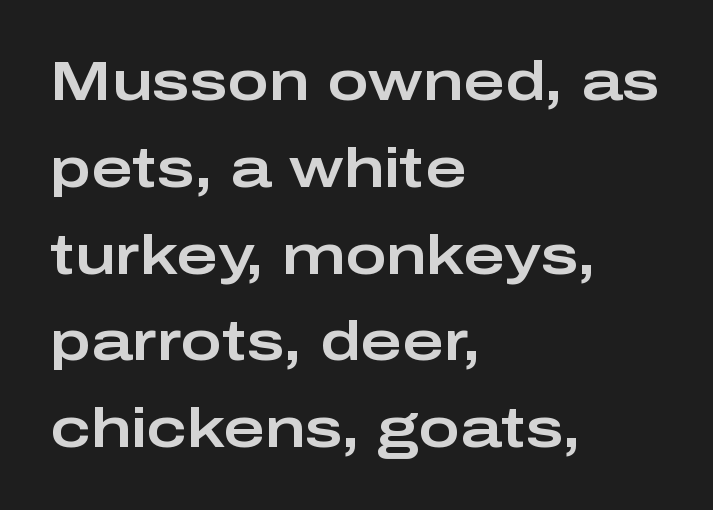
Q: Is the text italic (slanted)? A: No, it is upright.
Q: Is the typeface a serif or a sans-serif typeface? A: Sans-serif.
Q: Is the text underlined? A: No.
Q: How is the paragraph aligned? A: Left-aligned.
Q: Is the spacing between letters normal or unusually wide? A: Normal.
Q: Is the spacing between lines tight, normal or loose? A: Normal.
Q: Width (condensed, normal, or wide)? A: Wide.
Q: Stroke contrast? A: Low.
Q: x-height? A: Medium.
Q: Monospaced? A: No.
